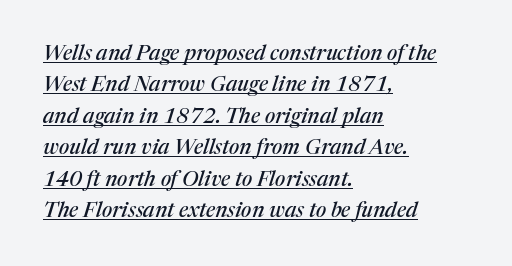
Q: Is the text italic (slanted)? A: Yes, it leans right by about 17 degrees.
Q: Is the text underlined? A: Yes.
Q: How is the paragraph aligned? A: Left-aligned.
Q: Is the spacing between letters normal or unusually wide? A: Normal.
Q: Is the spacing between lines tight, normal or loose? A: Normal.
